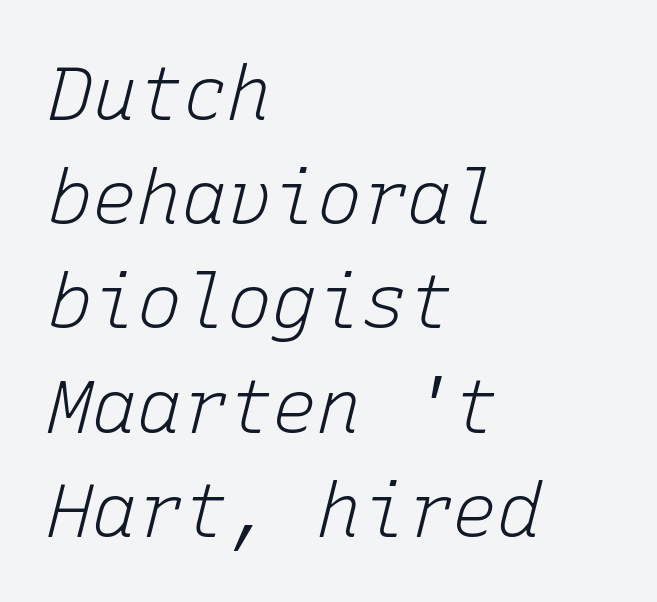
{"italic": "yes", "lean": "right", "slant_degrees": 15, "bold": "no", "weight": "light", "width": "normal", "stroke_contrast": "low", "x_height": "medium", "monospaced": "yes", "underline": "no", "align": "left", "line_spacing": "normal", "line_spacing_ratio": 1.39, "letter_spacing": "normal", "letter_spacing_em": 0.0, "glyph_px": 75}
